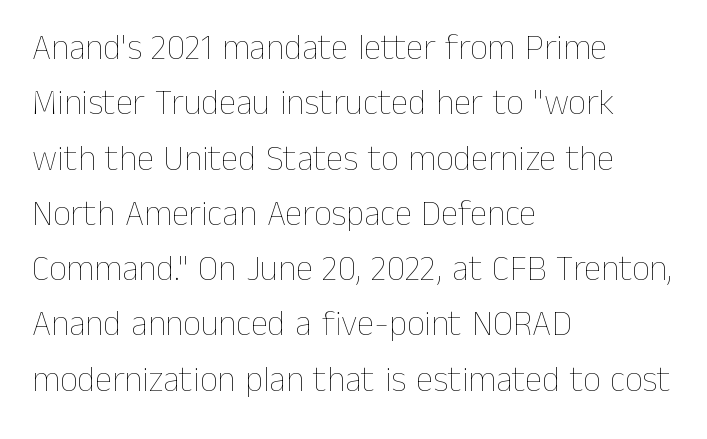
{"italic": "no", "bold": "no", "weight": "thin", "width": "normal", "stroke_contrast": "low", "x_height": "medium", "monospaced": "no", "underline": "no", "align": "left", "line_spacing": "normal", "line_spacing_ratio": 1.58, "letter_spacing": "normal", "letter_spacing_em": 0.0, "glyph_px": 35}
